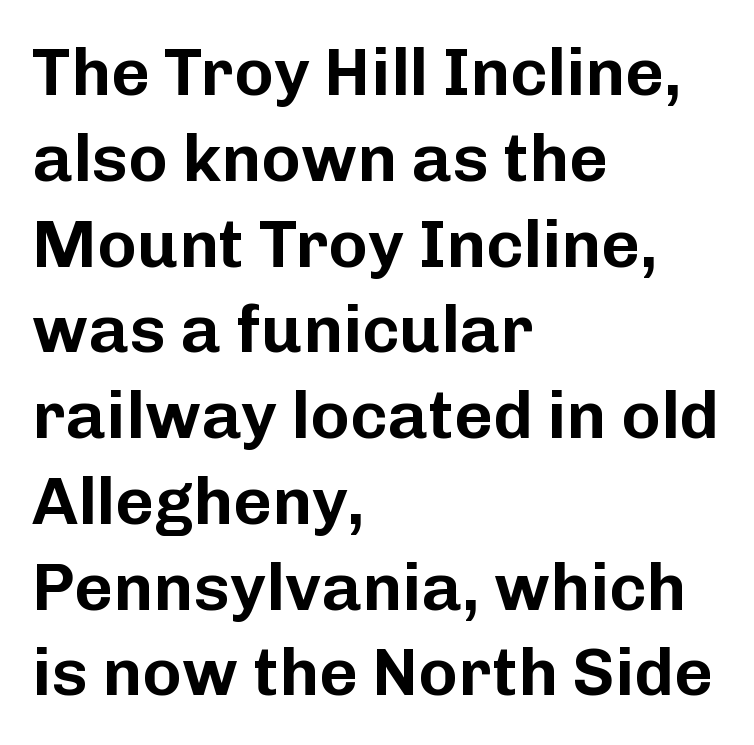
Q: Is the text italic (slanted)? A: No, it is upright.
Q: Is the typeface a serif or a sans-serif typeface? A: Sans-serif.
Q: Is the text underlined? A: No.
Q: How is the paragraph aligned? A: Left-aligned.
Q: Is the spacing between letters normal or unusually wide? A: Normal.
Q: Is the spacing between lines tight, normal or loose? A: Normal.
Q: Width (condensed, normal, or wide)? A: Normal.
Q: Stroke contrast? A: Low.
Q: x-height? A: Medium.
Q: Monospaced? A: No.
